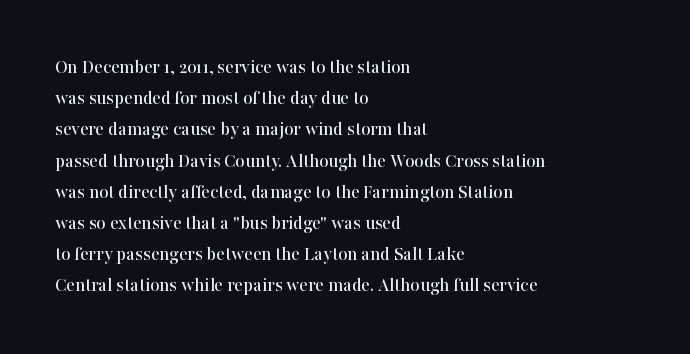
You could call the tracking neutral — neither tight nor loose. No italicization has been applied; the sample stays upright. Just letters on the line, the space beneath them empty. Compared with typical paragraphs, the rows here are spaced about the same.
